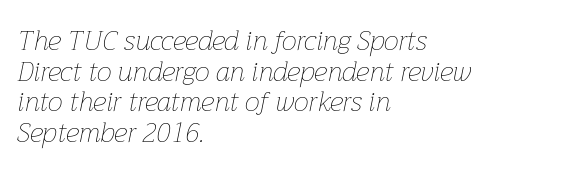
Q: Is the text bold? A: No.
Q: Is the text italic (slanted)? A: Yes, it leans right by about 12 degrees.
Q: Is the text underlined? A: No.
Q: How is the paragraph aligned? A: Left-aligned.
Q: Is the spacing between letters normal or unusually wide? A: Normal.
Q: Is the spacing between lines tight, normal or loose? A: Tight.
